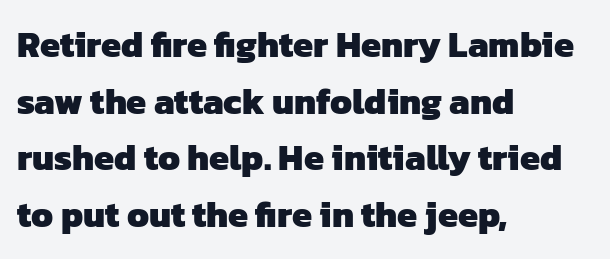
{"serif": "no", "bold": "yes", "weight": "heavy", "width": "normal", "stroke_contrast": "low", "x_height": "medium", "monospaced": "no", "underline": "no", "align": "left", "line_spacing": "normal", "line_spacing_ratio": 1.57, "letter_spacing": "normal", "letter_spacing_em": 0.0, "glyph_px": 36}
